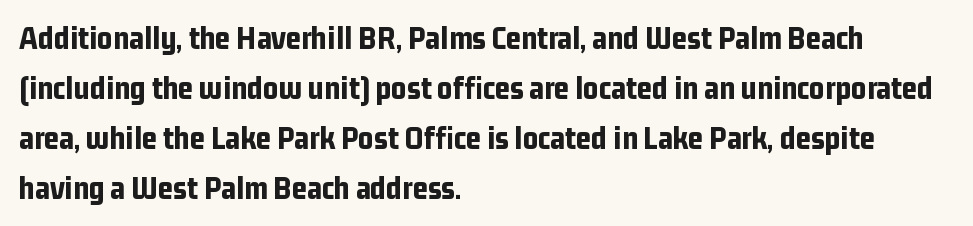
The image shows 33 px bold, condensed sans-serif type, upright; set left-aligned, normal line spacing (1.52x), normal letter spacing, not underlined; low stroke contrast and a medium x-height.
